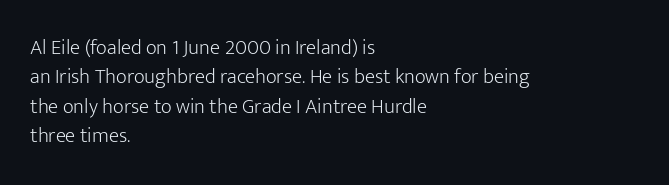
A clean baseline with only descenders dipping below it. If you drew a line through each stem, it would be perfectly vertical. Honestly, the row spacing looks completely unremarkable. Is this a heavy cut? Hardly; it is regular or lighter.
